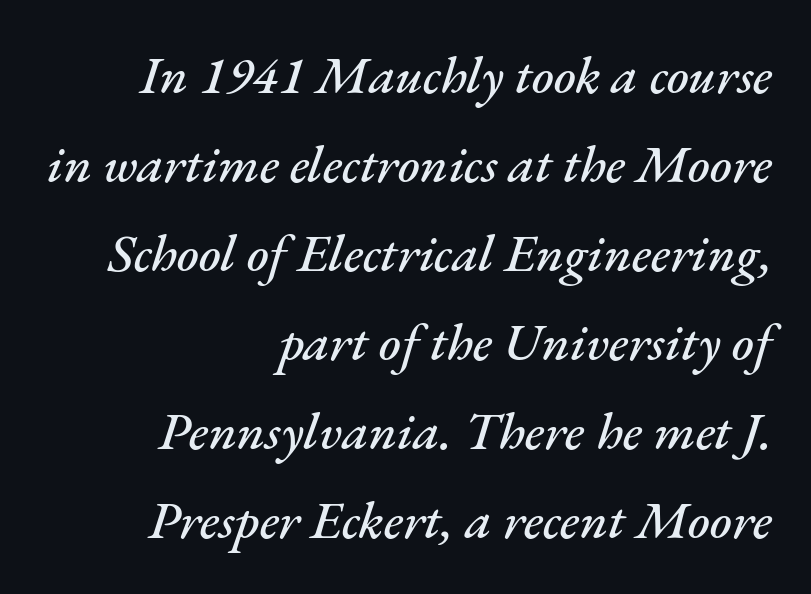
The rendering applies a slant to the glyphs. What stands out about the letter spacing? Nothing — it is the standard amount. Think of a printed novel: that variable character pitch is what you see here. Words float on clear page, feet unadorned. The rag falls on the left side of this text block. Interline gaps are of average width in this sample.
